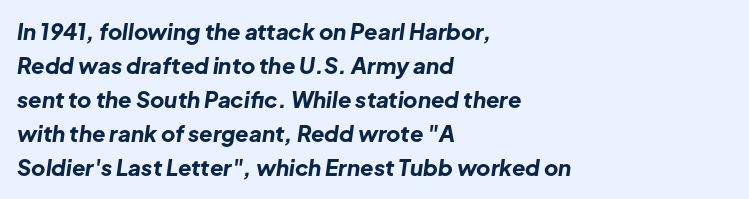
Strokes here are thick enough to call this a true bold. Letters rest on an invisible, unmarked baseline. Look at the tracking — it's just the regular setting, nothing added. Typeset ragged right — the left edge is the straight one.
